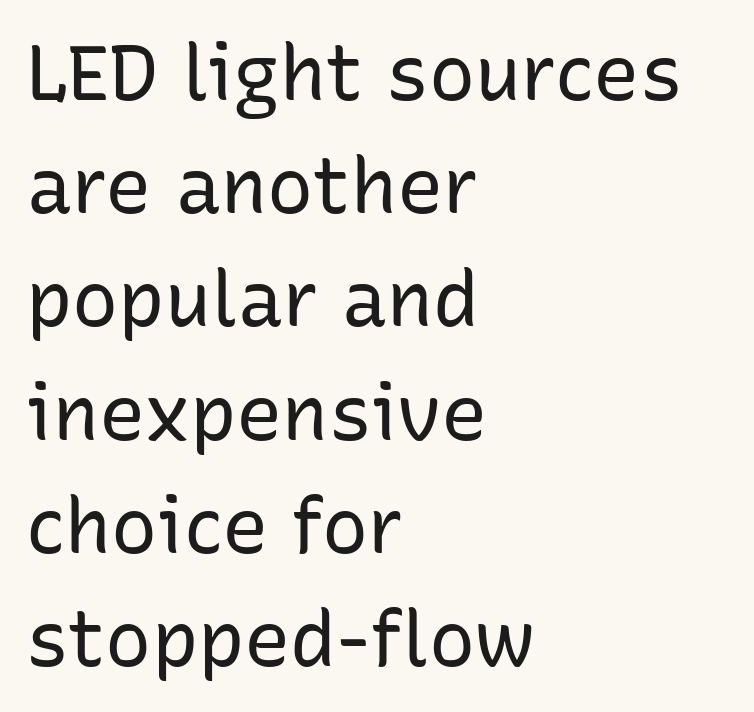
The image shows 77 px regular-weight sans-serif type, upright; set left-aligned, normal line spacing (1.47x), normal letter spacing, not underlined; low stroke contrast and a medium x-height.
